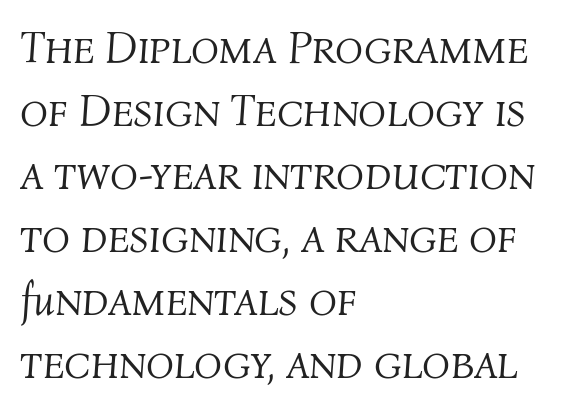
{"italic": "yes", "lean": "right", "slant_degrees": 4, "bold": "no", "weight": "light", "width": "normal", "stroke_contrast": "medium", "x_height": "medium", "monospaced": "no", "underline": "no", "align": "left", "line_spacing": "normal", "line_spacing_ratio": 1.37, "letter_spacing": "normal", "letter_spacing_em": 0.0, "glyph_px": 46}
